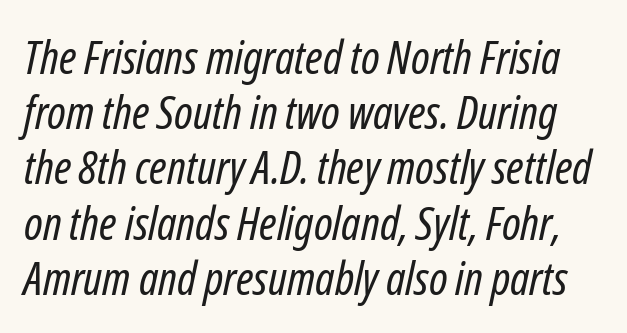
The image shows 46 px regular-weight, condensed type, italic (leaning right); set line spacing 1.2x, normal letter spacing, not underlined; low stroke contrast and a medium x-height.
